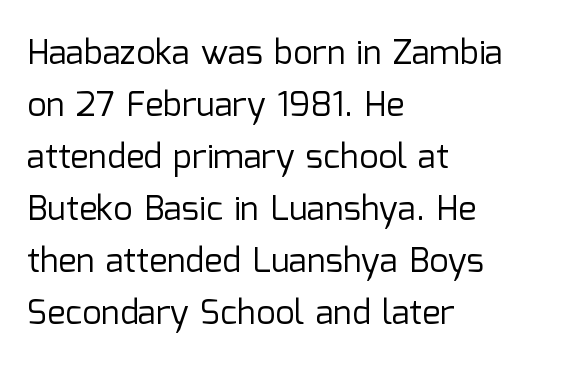
{"serif": "no", "italic": "no", "bold": "no", "weight": "regular", "width": "normal", "stroke_contrast": "low", "x_height": "medium", "monospaced": "no", "underline": "no", "align": "left", "line_spacing": "normal", "line_spacing_ratio": 1.53, "letter_spacing": "normal", "letter_spacing_em": 0.0, "glyph_px": 34}
